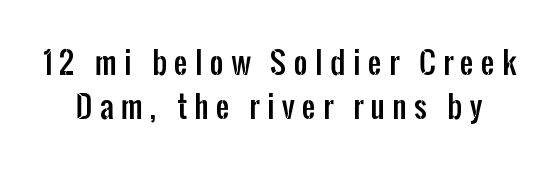
Every stem runs plumb, perpendicular to the baseline. Type without underlining. Short note: letters widely spaced. Varying glyph widths throughout — classic text-font behaviour.
